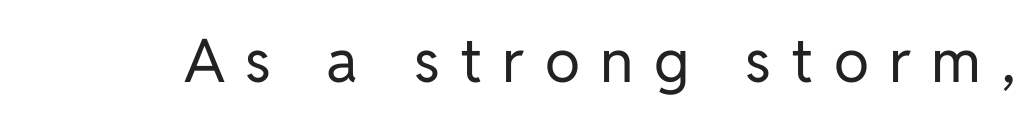
Q: Is the text bold? A: No.
Q: Is the text italic (slanted)? A: No, it is upright.
Q: Is the typeface a serif or a sans-serif typeface? A: Sans-serif.
Q: Is the text underlined? A: No.
Q: Is the spacing between letters normal or unusually wide? A: Unusually wide.
Q: Width (condensed, normal, or wide)? A: Normal.
Q: Stroke contrast? A: Low.
Q: x-height? A: Medium.
Q: Monospaced? A: No.
